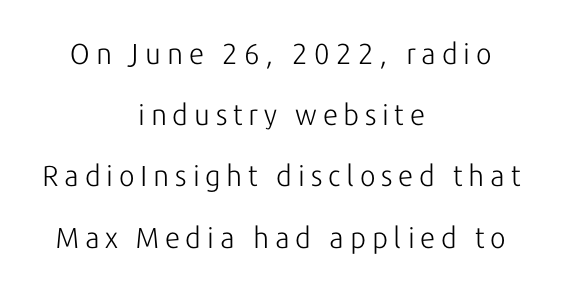
Q: Is the text bold? A: No.
Q: Is the text italic (slanted)? A: No, it is upright.
Q: Is the typeface a serif or a sans-serif typeface? A: Sans-serif.
Q: Is the text underlined? A: No.
Q: How is the paragraph aligned? A: Centered.
Q: Is the spacing between letters normal or unusually wide? A: Unusually wide.
Q: Is the spacing between lines tight, normal or loose? A: Loose.
Q: Width (condensed, normal, or wide)? A: Normal.
Q: Stroke contrast? A: Low.
Q: x-height? A: Medium.
Q: Monospaced? A: No.
